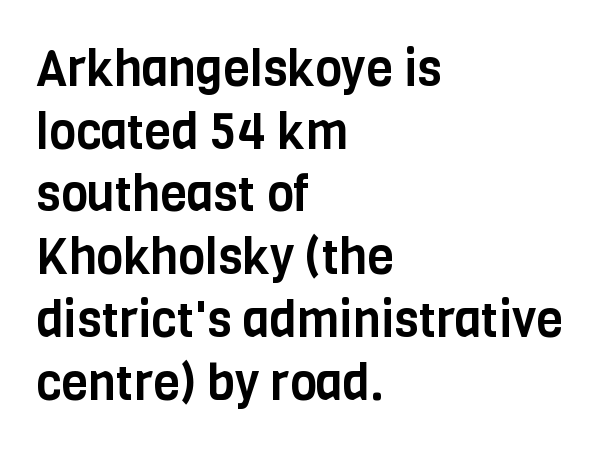
Q: Is the text italic (slanted)? A: No, it is upright.
Q: Is the typeface a serif or a sans-serif typeface? A: Sans-serif.
Q: Is the text underlined? A: No.
Q: How is the paragraph aligned? A: Left-aligned.
Q: Is the spacing between letters normal or unusually wide? A: Normal.
Q: Is the spacing between lines tight, normal or loose? A: Normal.
Q: Width (condensed, normal, or wide)? A: Condensed.
Q: Stroke contrast? A: Low.
Q: x-height? A: Large.
Q: Monospaced? A: No.
